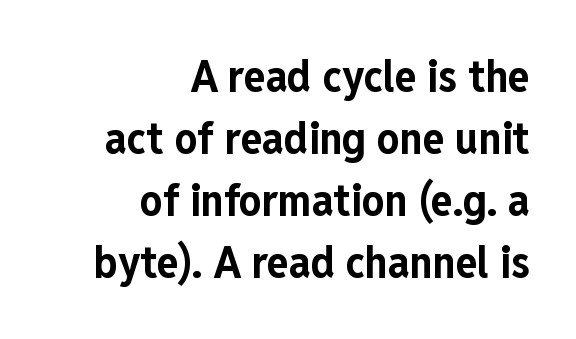
{"serif": "no", "italic": "no", "bold": "yes", "weight": "bold", "width": "condensed", "stroke_contrast": "low", "x_height": "medium", "monospaced": "no", "underline": "no", "align": "right", "line_spacing": "normal", "line_spacing_ratio": 1.38, "letter_spacing": "normal", "letter_spacing_em": 0.0, "glyph_px": 45}
